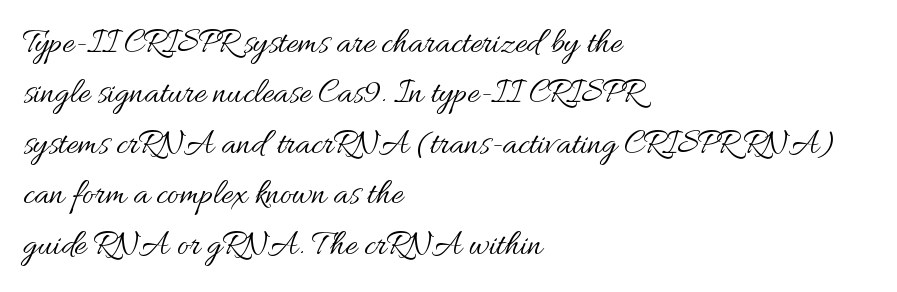
The letters advance in unequal steps, a hallmark of proportional type. The text block is weighted toward the left margin, trailing off unevenly rightward. Weight: not bold — regular or lighter. Rule under the text: the space is simply empty. Does the leading feel generous? No, just average.
